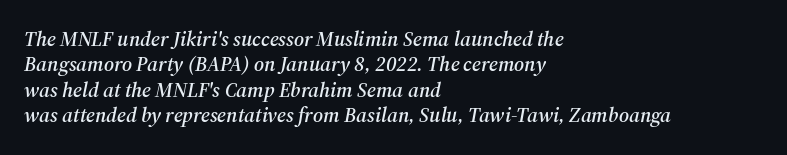
The image shows 21 px text type, italic (leaning right); set left-aligned, line spacing 1.21x, normal letter spacing, not underlined.
